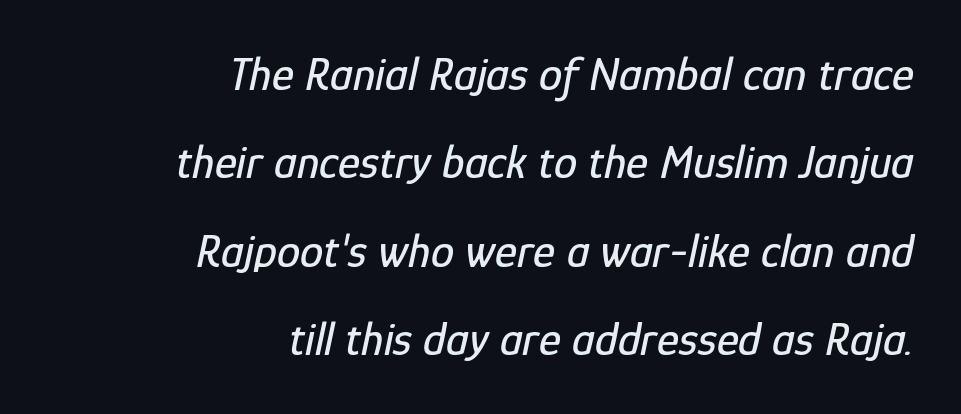
The image shows 47 px condensed type, italic (leaning right); set right-aligned, line spacing 1.88x, normal letter spacing, not underlined; low stroke contrast and a medium x-height.
